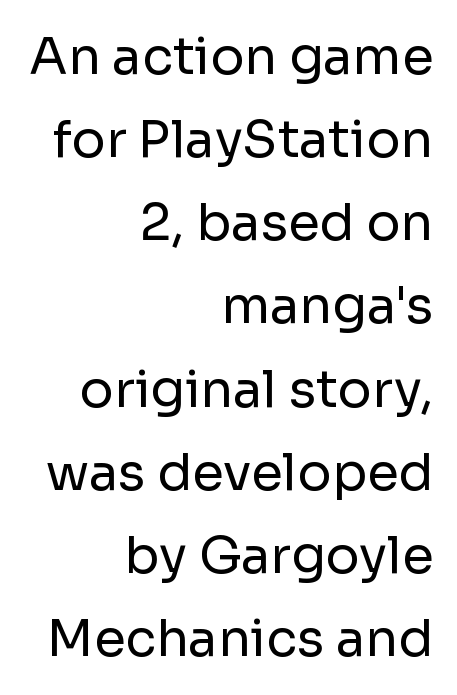
This sample uses plain, unmodified letter spacing. The rag falls on the left side of this text block. Is there much room between lines? A standard amount, neither cramped nor airy. The letters look calm and open, with moderate or lighter stems. Is this a fixed-width face? No — the glyphs have proportional, varying widths. No word sits above an underline.
